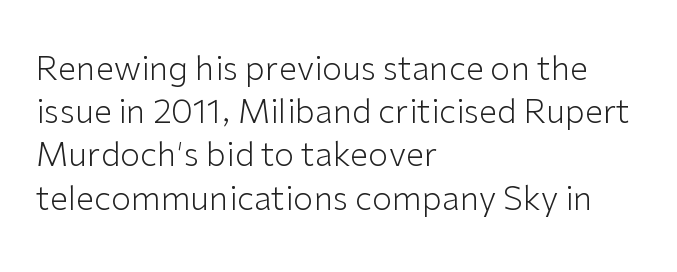
The image shows 33 px light sans-serif type, upright; set left-aligned, normal line spacing (1.31x), normal letter spacing, not underlined; low stroke contrast and a medium x-height.
